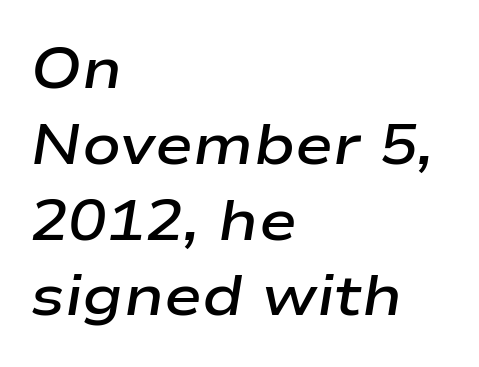
Q: Is the text bold? A: Semi-bold.
Q: Is the text italic (slanted)? A: Yes, it leans right by about 9 degrees.
Q: Is the text underlined? A: No.
Q: How is the paragraph aligned? A: Left-aligned.
Q: Is the spacing between letters normal or unusually wide? A: Normal.
Q: Is the spacing between lines tight, normal or loose? A: Normal.
Q: Width (condensed, normal, or wide)? A: Wide.
Q: Stroke contrast? A: Low.
Q: x-height? A: Medium.
Q: Monospaced? A: No.
